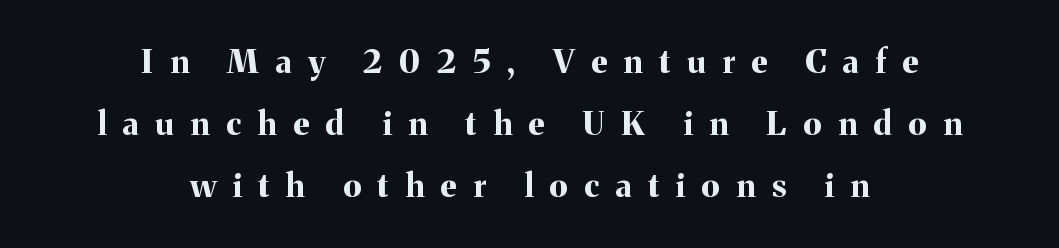
Q: Is the text bold? A: Yes.
Q: Is the text italic (slanted)? A: No, it is upright.
Q: Is the typeface a serif or a sans-serif typeface? A: Serif.
Q: Is the text underlined? A: No.
Q: How is the paragraph aligned? A: Centered.
Q: Is the spacing between letters normal or unusually wide? A: Unusually wide.
Q: Width (condensed, normal, or wide)? A: Normal.
Q: Stroke contrast? A: Medium.
Q: x-height? A: Medium.
Q: Monospaced? A: No.
